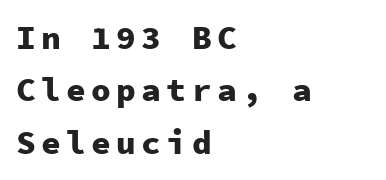
{"serif": "no", "italic": "no", "bold": "yes", "weight": "heavy", "width": "normal", "stroke_contrast": "low", "x_height": "medium", "monospaced": "yes", "underline": "no", "align": "left", "line_spacing": "normal", "line_spacing_ratio": 1.59, "glyph_px": 33}
